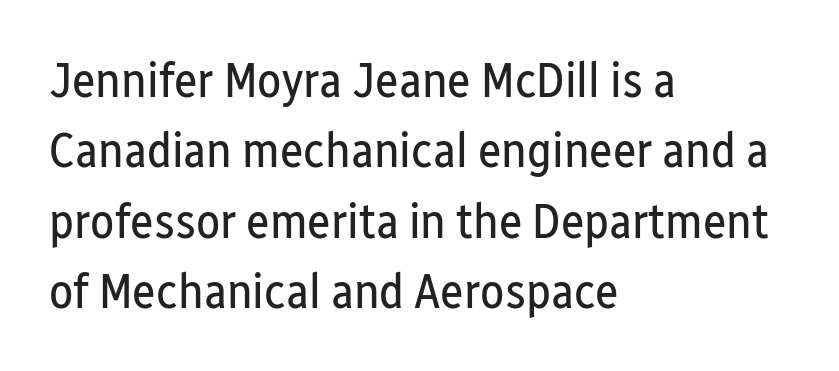
{"serif": "no", "italic": "no", "bold": "no", "weight": "regular", "width": "condensed", "stroke_contrast": "low", "x_height": "medium", "monospaced": "no", "underline": "no", "align": "left", "line_spacing": "normal", "line_spacing_ratio": 1.41, "letter_spacing": "normal", "letter_spacing_em": 0.0, "glyph_px": 50}
